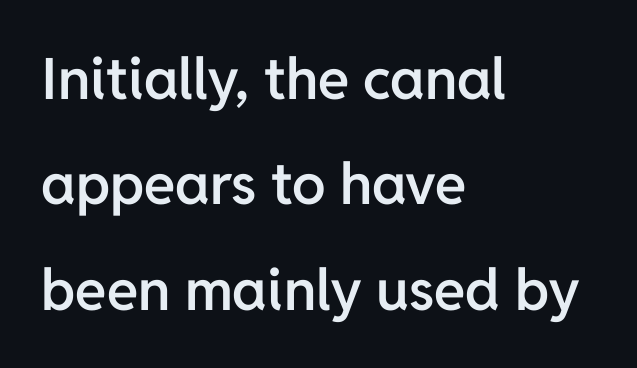
The image shows 57 px semibold sans-serif type, upright; set left-aligned, line spacing 1.85x, normal letter spacing, not underlined; low stroke contrast and a medium x-height.
